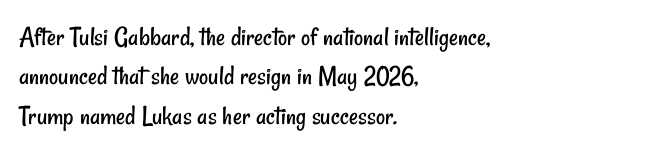
Nothing heavy about these letters — not bold at all. In terms of letterform style, serifs are entirely absent. Tracking here is standard; glyphs follow each other at the usual distance. Each new line begins a customary step beneath the previous one.
